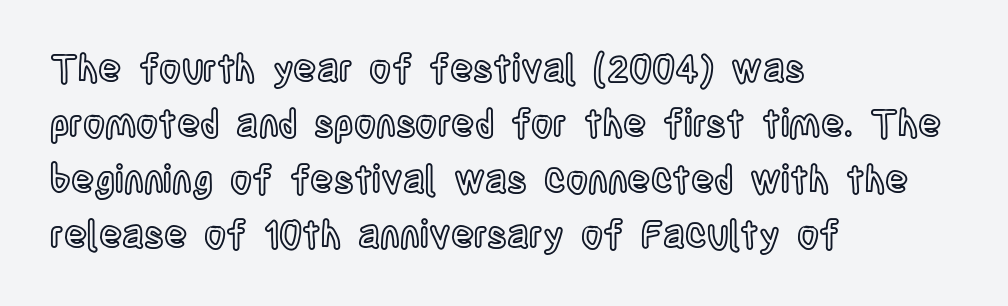
The image shows 38 px condensed type, upright; set left-aligned, normal line spacing (1.46x), normal letter spacing, not underlined; a large x-height.
